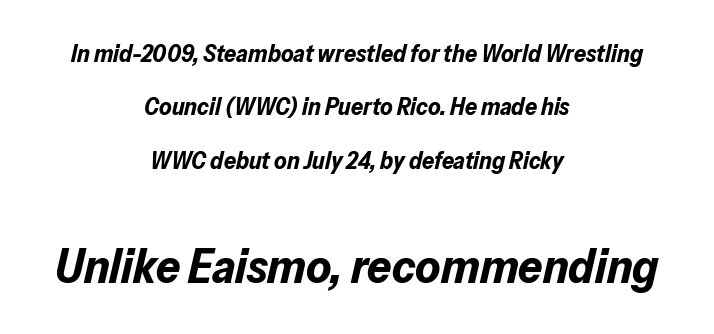
{"italic": "yes", "lean": "right", "slant_degrees": 13, "bold": "yes", "weight": "bold", "width": "normal", "stroke_contrast": "low", "x_height": "medium", "monospaced": "no", "underline": "no", "align": "center", "line_spacing": "loose", "line_spacing_ratio": 2.22, "letter_spacing": "normal", "letter_spacing_em": 0.0, "larger_block": "second", "size_ratio": 2.0, "glyph_px": 48}
